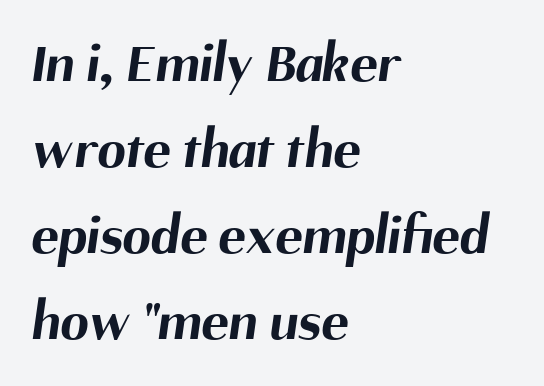
{"serif": "no", "bold": "yes", "weight": "bold", "width": "normal", "stroke_contrast": "medium", "x_height": "medium", "monospaced": "no", "underline": "no", "align": "left", "line_spacing": "normal", "line_spacing_ratio": 1.51, "letter_spacing": "normal", "letter_spacing_em": 0.0, "glyph_px": 57}
